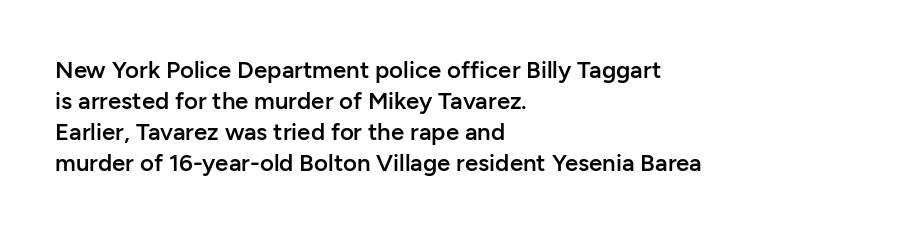
The image shows 24 px text type, upright; set left-aligned, normal line spacing (1.29x), normal letter spacing, not underlined.
